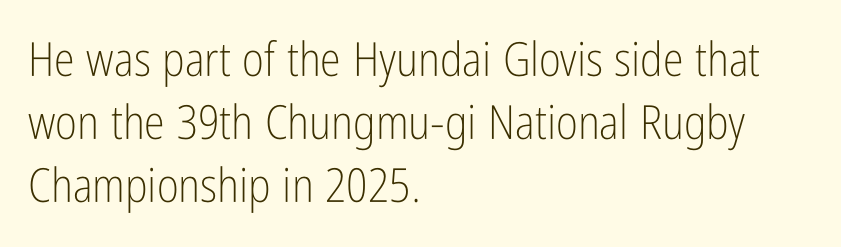
{"serif": "no", "italic": "no", "bold": "no", "weight": "light", "width": "condensed", "stroke_contrast": "low", "x_height": "medium", "monospaced": "no", "underline": "no", "align": "left", "line_spacing": "normal", "line_spacing_ratio": 1.34, "letter_spacing": "normal", "letter_spacing_em": 0.0, "glyph_px": 47}
